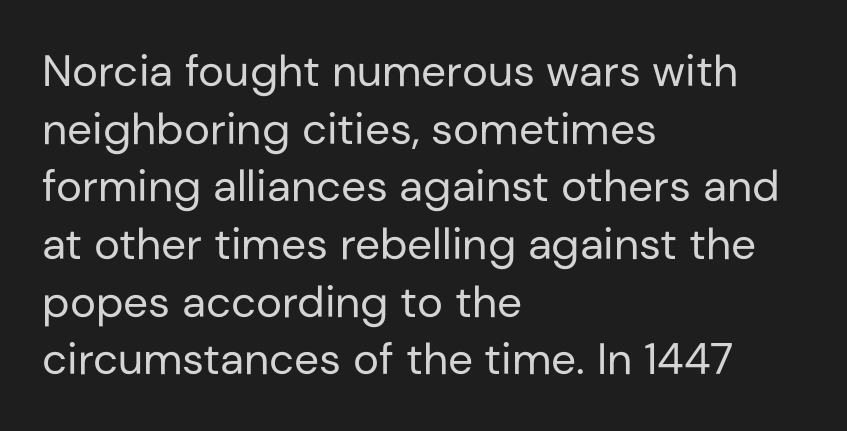
The image shows 44 px regular-weight sans-serif type, upright; set left-aligned, normal line spacing (1.31x), normal letter spacing, not underlined; low stroke contrast and a medium x-height.
